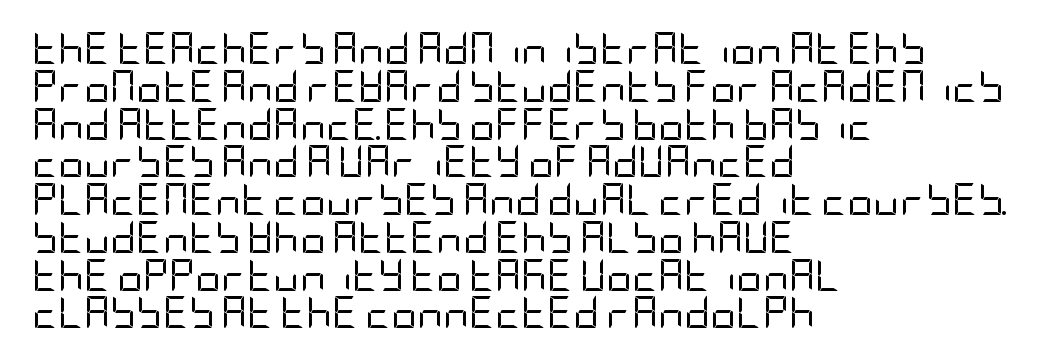
{"serif": "no", "italic": "no", "bold": "no", "weight": "regular", "width": "condensed", "stroke_contrast": "low", "x_height": "large", "underline": "no", "align": "left", "line_spacing_ratio": 1.18, "letter_spacing": "normal", "letter_spacing_em": 0.0, "glyph_px": 32}
